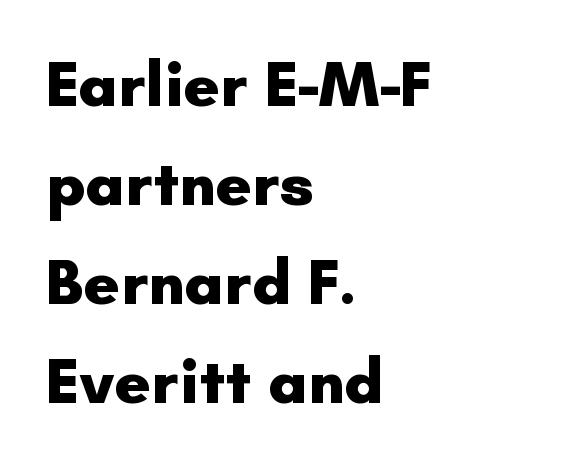
{"serif": "no", "italic": "no", "bold": "yes", "weight": "heavy", "width": "normal", "stroke_contrast": "low", "x_height": "small", "monospaced": "no", "underline": "no", "align": "left", "line_spacing": "normal", "line_spacing_ratio": 1.57, "letter_spacing": "normal", "letter_spacing_em": 0.0, "glyph_px": 63}
